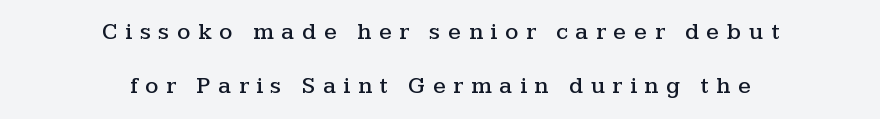
The image shows 23 px text type, upright; set centered, loose line spacing (2.35x), unusually wide letter spacing (+0.34 em), not underlined.
